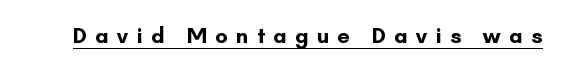
The image shows 22 px bold type, upright; set unusually wide letter spacing (+0.38 em), underlined.
